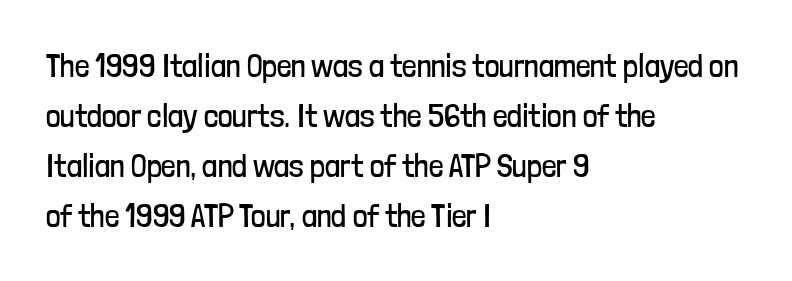
{"serif": "no", "italic": "no", "bold": "no", "weight": "regular", "width": "condensed", "stroke_contrast": "low", "x_height": "medium", "monospaced": "no", "underline": "no", "align": "left", "line_spacing": "normal", "line_spacing_ratio": 1.56, "letter_spacing": "normal", "letter_spacing_em": 0.0, "glyph_px": 32}
